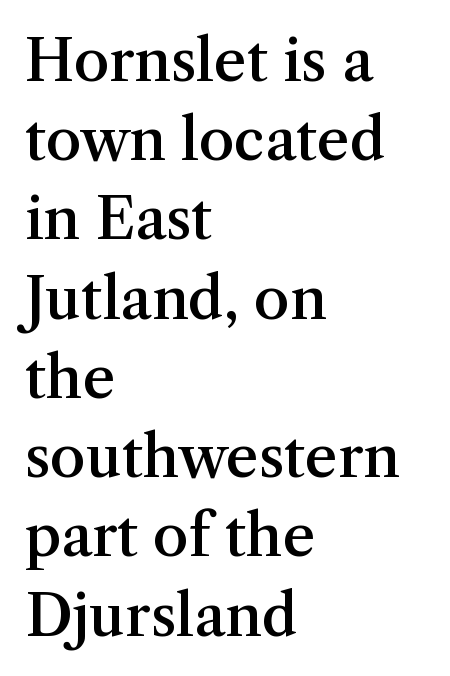
Q: Is the text bold? A: Semi-bold.
Q: Is the text italic (slanted)? A: No, it is upright.
Q: Is the typeface a serif or a sans-serif typeface? A: Serif.
Q: Is the text underlined? A: No.
Q: How is the paragraph aligned? A: Left-aligned.
Q: Is the spacing between letters normal or unusually wide? A: Normal.
Q: Is the spacing between lines tight, normal or loose? A: Normal.
Q: Width (condensed, normal, or wide)? A: Normal.
Q: Stroke contrast? A: Medium.
Q: x-height? A: Medium.
Q: Monospaced? A: No.
